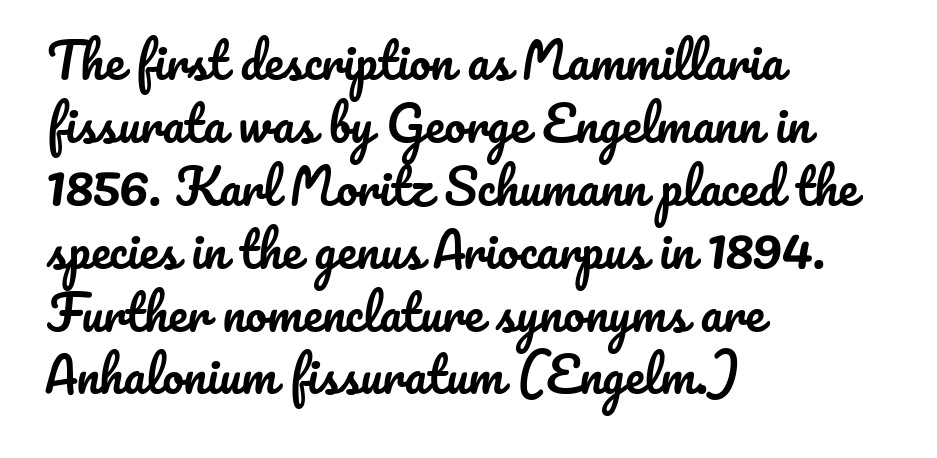
{"width": "normal", "stroke_contrast": "low", "x_height": "small", "monospaced": "no", "underline": "no", "align": "left", "line_spacing": "normal", "line_spacing_ratio": 1.31, "letter_spacing": "normal", "letter_spacing_em": 0.0, "glyph_px": 48}
